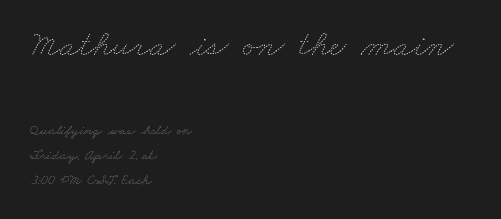
Any mark beneath the type? The region is blank. Teacher's note: observe the even left margin — that is flush-left alignment. The passage shown is typed in a proportional face where columns would drift. If you squint, the top block still reads clearly — it's the larger of the two. Spacing between characters is what you'd get straight out of the box. Is the type heavy? It reads as light-to-regular instead.
